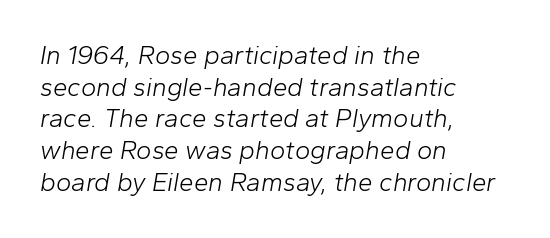
{"italic": "yes", "lean": "right", "slant_degrees": 10, "bold": "no", "underline": "no", "align": "left", "line_spacing_ratio": 1.22, "letter_spacing": "normal", "letter_spacing_em": 0.0, "glyph_px": 26}
